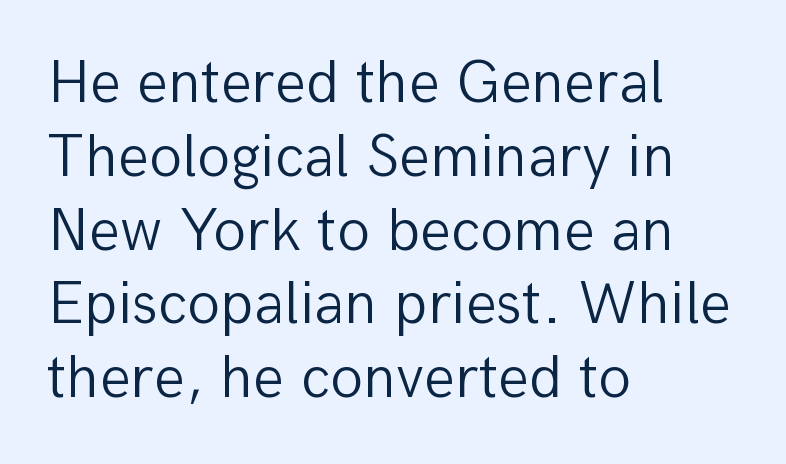
{"serif": "no", "italic": "no", "bold": "no", "weight": "light", "width": "normal", "stroke_contrast": "low", "x_height": "medium", "monospaced": "no", "underline": "no", "align": "left", "line_spacing_ratio": 1.21, "letter_spacing": "normal", "letter_spacing_em": 0.0, "glyph_px": 61}
